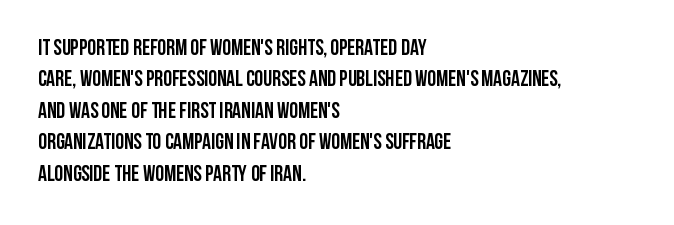
The vertical gap from one line to the next is medium. Bold? Absolutely — the strokes are thick and heavy. Plain, unruled lines of type. The ragged edge is on the right, which tells us the setting is flush left.
